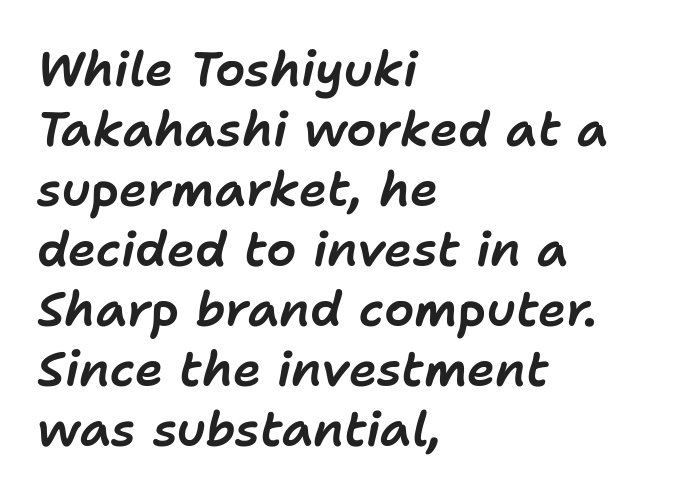
The image shows 48 px text type, italic (leaning right); set left-aligned, normal line spacing (1.25x), normal letter spacing, not underlined; low stroke contrast and a medium x-height.
